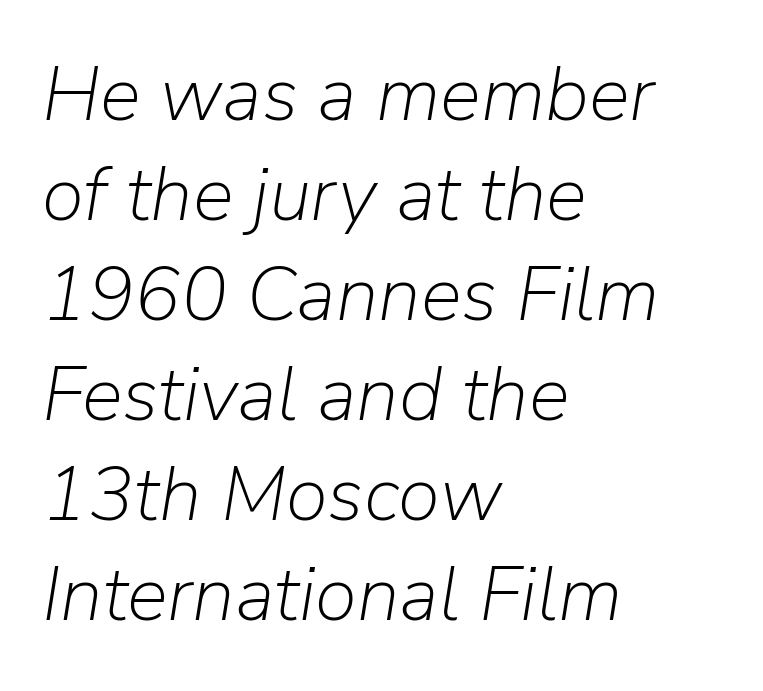
{"italic": "yes", "lean": "right", "slant_degrees": 9, "bold": "no", "weight": "light", "width": "normal", "stroke_contrast": "low", "x_height": "medium", "monospaced": "no", "underline": "no", "align": "left", "line_spacing": "normal", "line_spacing_ratio": 1.3, "letter_spacing": "normal", "letter_spacing_em": 0.0, "glyph_px": 77}
